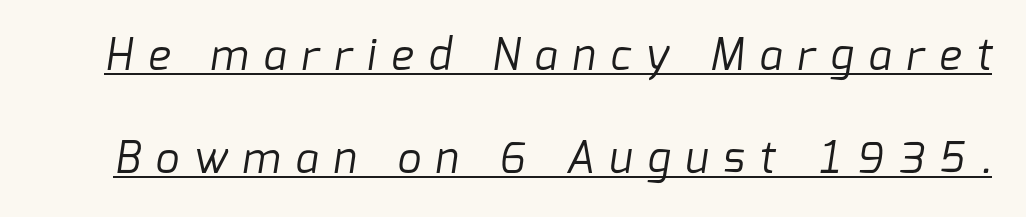
{"serif": "no", "bold": "no", "weight": "regular", "width": "normal", "stroke_contrast": "low", "x_height": "medium", "monospaced": "no", "underline": "yes", "line_spacing": "loose", "line_spacing_ratio": 2.46, "letter_spacing": "wide", "letter_spacing_em": 0.36, "glyph_px": 42}
